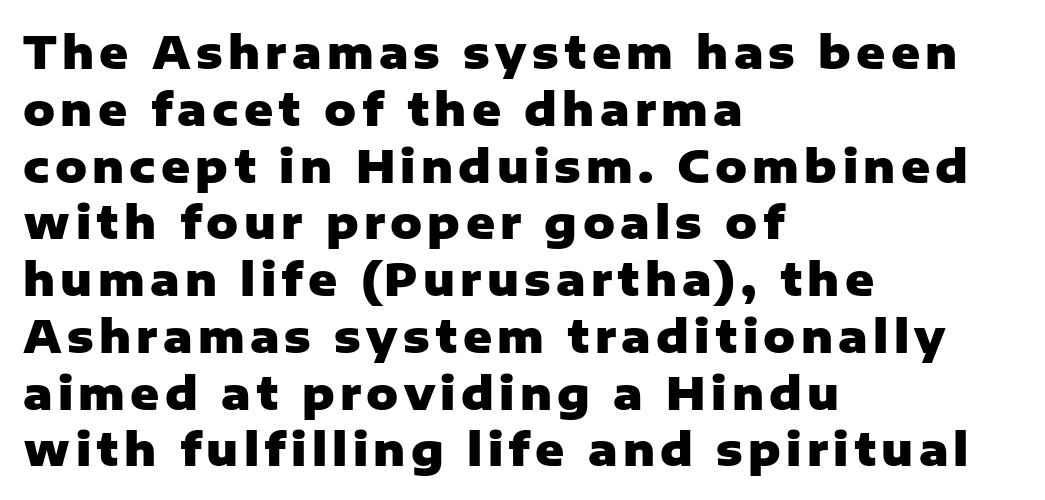
Ascenders rise straight up at ninety degrees. The glyphs in this specimen are sans serif. Notice how thick the strokes are: this is what a full bold looks like. These lines are rendered in a variable-pitch font. The setting favours the left margin, as ordinary paragraphs usually do.
